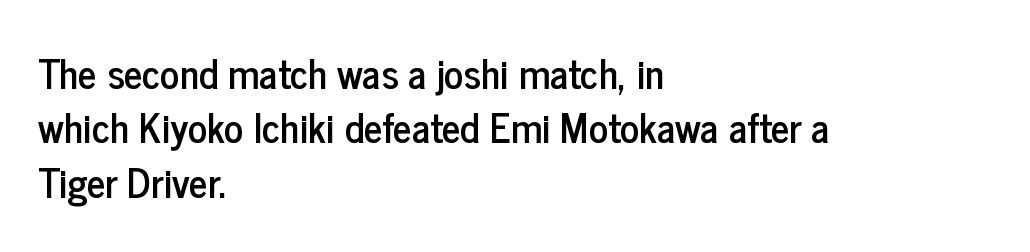
Unlike a traditional serif, this face leaves its strokes unadorned. A bare baseline throughout the passage. Vertical strokes here are truly vertical. Nobody touched the tracking dial on this one.
